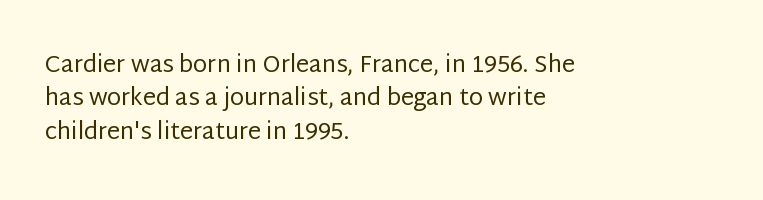
{"italic": "no", "bold": "no", "underline": "no", "align": "left", "line_spacing": "normal", "line_spacing_ratio": 1.45, "letter_spacing": "normal", "letter_spacing_em": 0.0, "glyph_px": 23}
